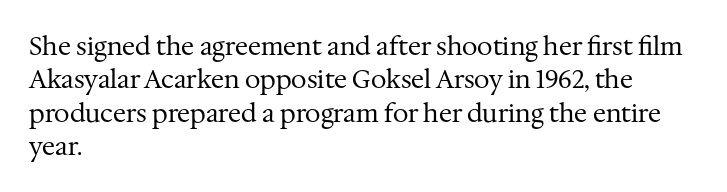
The image shows 25 px text type, upright; set left-aligned, normal line spacing (1.34x), normal letter spacing, not underlined.
